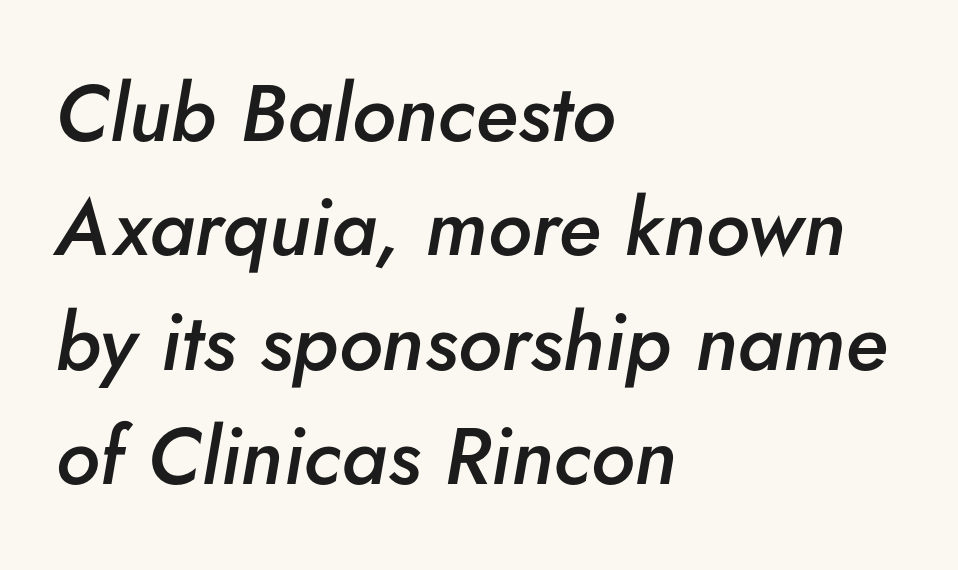
{"italic": "yes", "lean": "right", "slant_degrees": 5, "bold": "semi", "weight": "semibold", "width": "normal", "stroke_contrast": "low", "x_height": "small", "monospaced": "no", "underline": "no", "align": "left", "line_spacing": "normal", "line_spacing_ratio": 1.43, "letter_spacing": "normal", "letter_spacing_em": 0.0, "glyph_px": 80}
